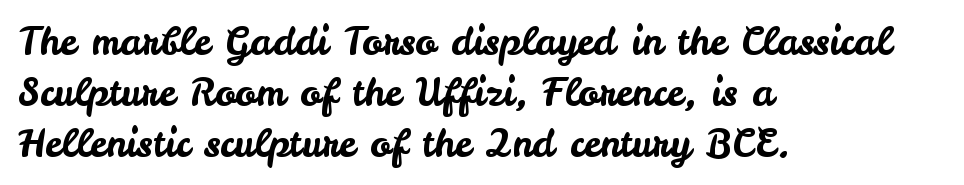
The image shows 38 px sans-serif type; set left-aligned, normal line spacing (1.34x), normal letter spacing, not underlined; low stroke contrast and a small x-height.
